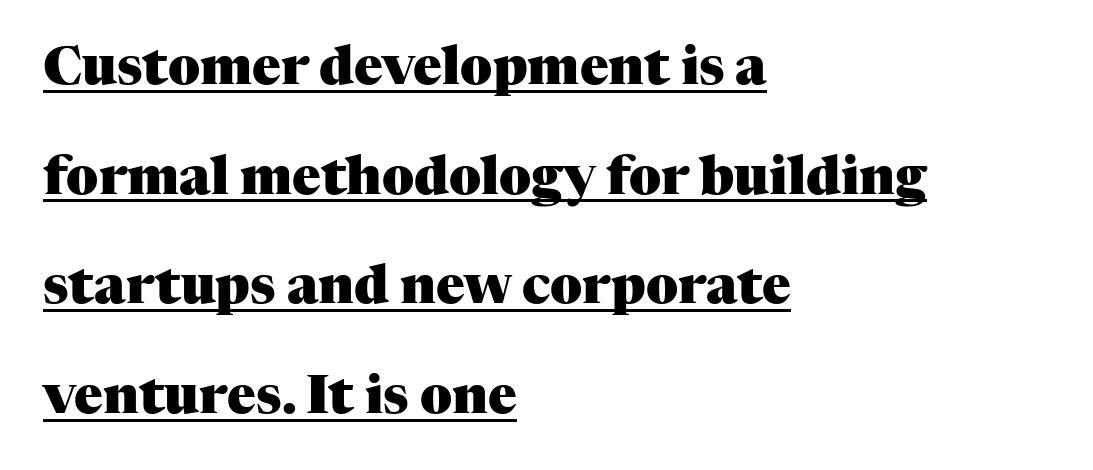
The specimen reads as upright at a glance. Caption: bold face, heavy strokes. The lines are spread far apart with generous leading. Spacing verdict: proportional, widths tailored to each character.
